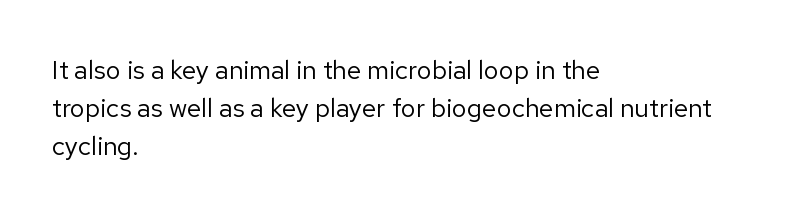
The vertical gap from one line to the next is medium. Quick note: underline off. The characters are drawn with everyday or finer stroke widths. A typesetter would mark this as roman, not italic. Caption: multi-line text, flush left, ragged right.
